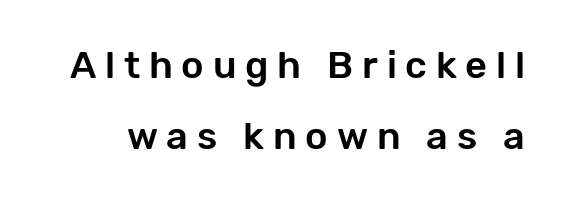
Substantial extra tracking has been applied to these lines. Style check: upright. This rendering features lettering with no underline. The rendering uses natural spacing where letterforms have individual widths.
